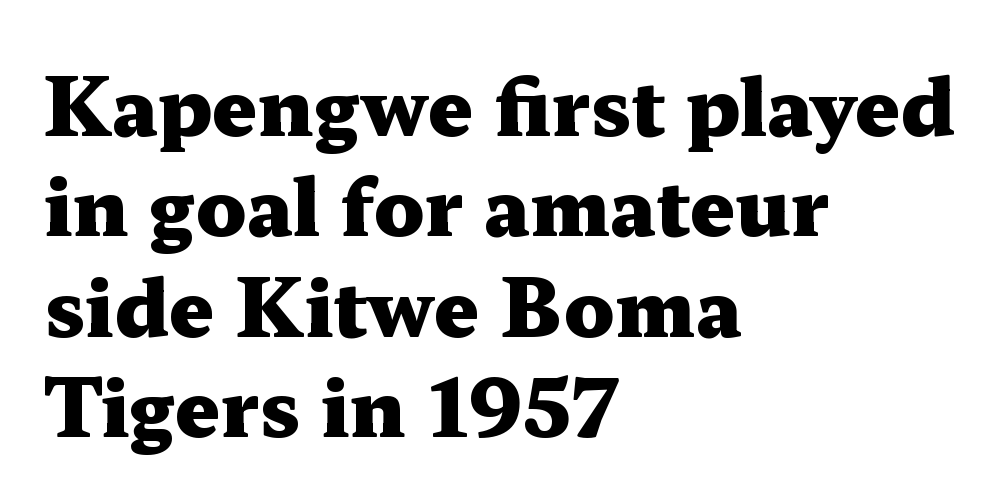
Q: Is the text bold? A: Yes.
Q: Is the text italic (slanted)? A: No, it is upright.
Q: Is the typeface a serif or a sans-serif typeface? A: Serif.
Q: Is the text underlined? A: No.
Q: How is the paragraph aligned? A: Left-aligned.
Q: Is the spacing between letters normal or unusually wide? A: Normal.
Q: Is the spacing between lines tight, normal or loose? A: Normal.
Q: Width (condensed, normal, or wide)? A: Wide.
Q: Stroke contrast? A: Medium.
Q: x-height? A: Medium.
Q: Monospaced? A: No.
